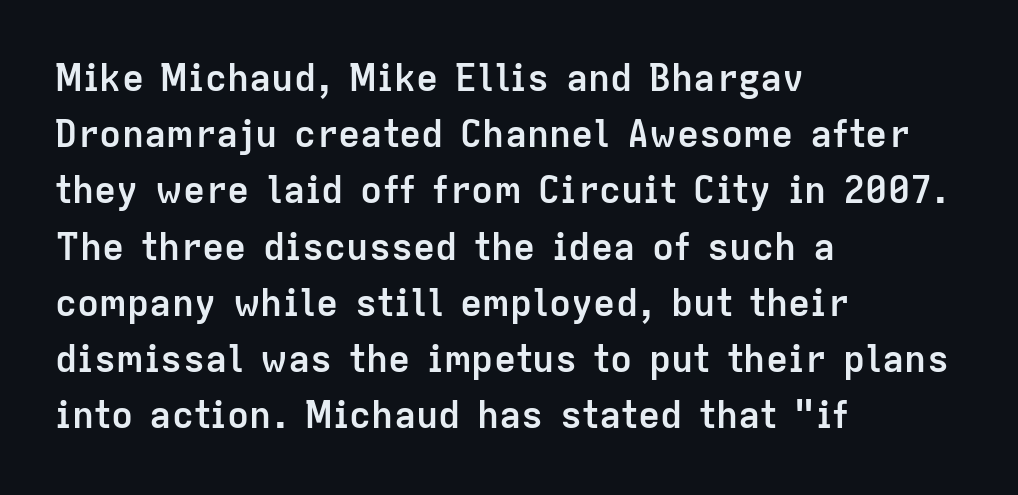
{"serif": "no", "italic": "no", "bold": "yes", "weight": "semibold", "width": "normal", "stroke_contrast": "low", "x_height": "medium", "monospaced": "no", "underline": "no", "align": "left", "line_spacing": "normal", "line_spacing_ratio": 1.52, "letter_spacing": "normal", "letter_spacing_em": 0.0, "glyph_px": 37}
